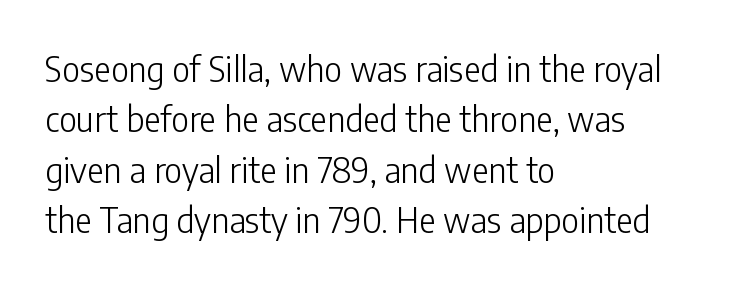
Q: Is the text bold? A: No.
Q: Is the text italic (slanted)? A: No, it is upright.
Q: Is the typeface a serif or a sans-serif typeface? A: Sans-serif.
Q: Is the text underlined? A: No.
Q: How is the paragraph aligned? A: Left-aligned.
Q: Is the spacing between letters normal or unusually wide? A: Normal.
Q: Is the spacing between lines tight, normal or loose? A: Normal.
Q: Width (condensed, normal, or wide)? A: Condensed.
Q: Stroke contrast? A: Low.
Q: x-height? A: Medium.
Q: Monospaced? A: No.
